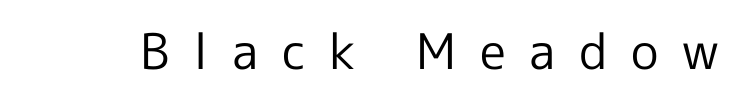
The image shows 49 px regular-weight sans-serif type, upright; set unusually wide letter spacing (+0.48 em), not underlined; a medium x-height.
